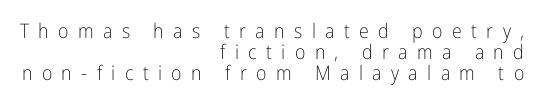
Q: Is the text bold? A: No.
Q: Is the text italic (slanted)? A: No, it is upright.
Q: Is the text underlined? A: No.
Q: How is the paragraph aligned? A: Right-aligned.
Q: Is the spacing between letters normal or unusually wide? A: Unusually wide.
Q: Is the spacing between lines tight, normal or loose? A: Tight.
